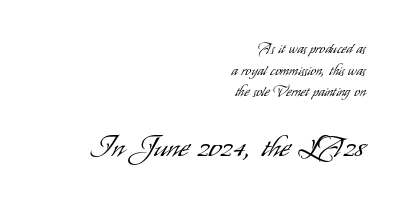
The second block has been scaled up relative to the first. Interline gaps are of average width in this sample. Proportional: the letters do not fall into vertical columns. The face looks like a standard text weight, possibly lighter.
